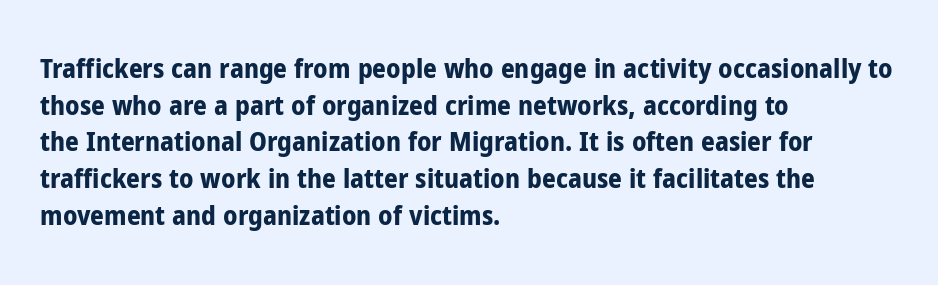
{"italic": "no", "bold": "yes", "underline": "no", "align": "left", "line_spacing": "normal", "line_spacing_ratio": 1.36, "letter_spacing": "normal", "letter_spacing_em": 0.0, "glyph_px": 27}
